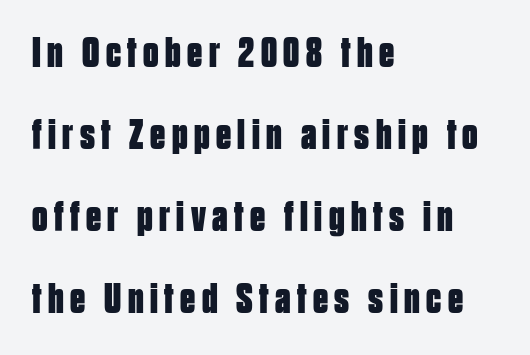
Q: Is the text bold? A: Yes.
Q: Is the text italic (slanted)? A: No, it is upright.
Q: Is the typeface a serif or a sans-serif typeface? A: Sans-serif.
Q: Is the text underlined? A: No.
Q: How is the paragraph aligned? A: Left-aligned.
Q: Is the spacing between lines tight, normal or loose? A: Loose.
Q: Width (condensed, normal, or wide)? A: Condensed.
Q: Stroke contrast? A: Low.
Q: x-height? A: Large.
Q: Monospaced? A: No.
